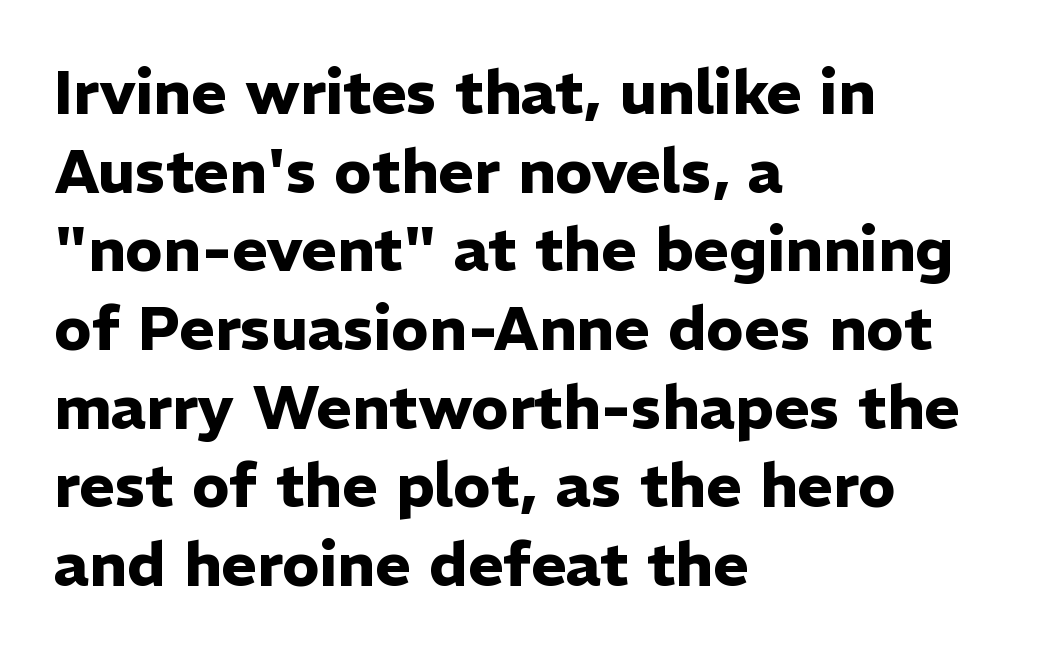
Q: Is the text bold? A: Yes.
Q: Is the text italic (slanted)? A: No, it is upright.
Q: Is the typeface a serif or a sans-serif typeface? A: Sans-serif.
Q: Is the text underlined? A: No.
Q: How is the paragraph aligned? A: Left-aligned.
Q: Is the spacing between letters normal or unusually wide? A: Normal.
Q: Is the spacing between lines tight, normal or loose? A: Normal.
Q: Width (condensed, normal, or wide)? A: Normal.
Q: Stroke contrast? A: Low.
Q: x-height? A: Medium.
Q: Monospaced? A: No.
